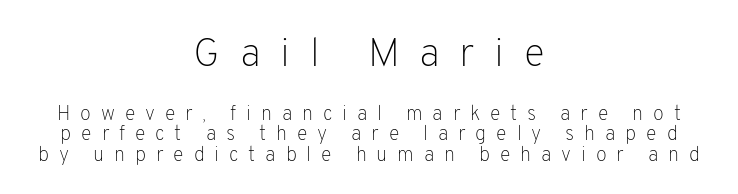
Inter-character spacing is expanded well beyond the font's built-in metrics. The rendering shows plain stroke endings on the letterforms — a sans-serif design. Every stem runs plumb, perpendicular to the baseline. This rendering uses center alignment, leaving both contours irregular but symmetric.
